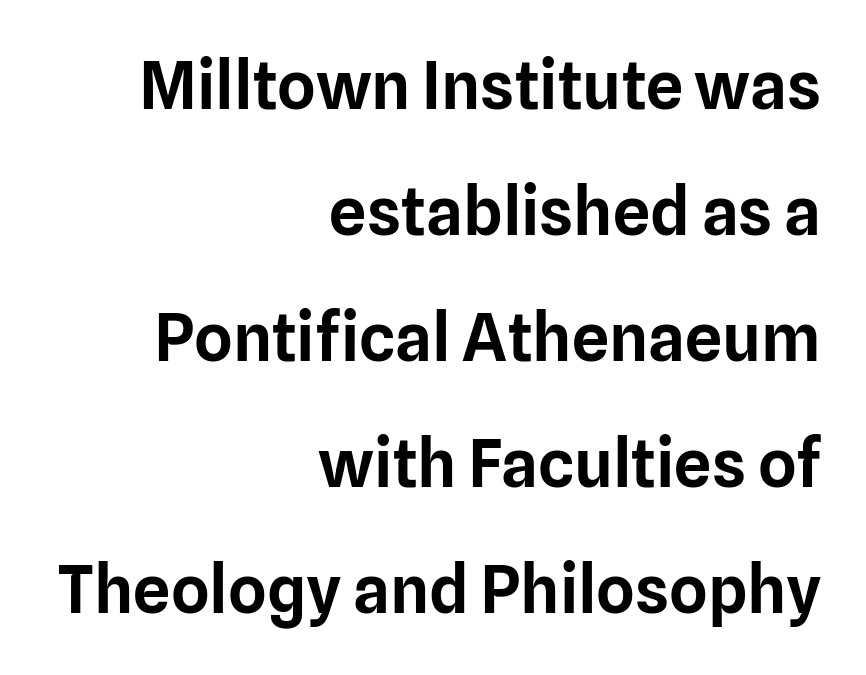
Q: Is the text italic (slanted)? A: No, it is upright.
Q: Is the typeface a serif or a sans-serif typeface? A: Sans-serif.
Q: Is the text underlined? A: No.
Q: How is the paragraph aligned? A: Right-aligned.
Q: Is the spacing between letters normal or unusually wide? A: Normal.
Q: Is the spacing between lines tight, normal or loose? A: Loose.
Q: Width (condensed, normal, or wide)? A: Normal.
Q: Stroke contrast? A: Low.
Q: x-height? A: Medium.
Q: Monospaced? A: No.
